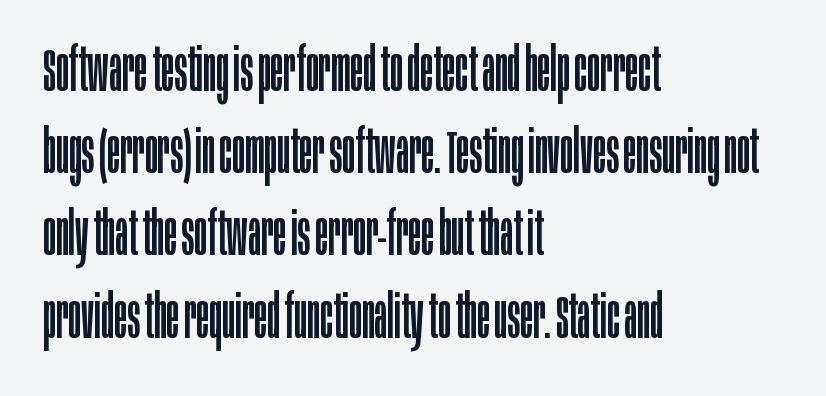
Q: Is the text bold? A: No.
Q: Is the text italic (slanted)? A: No, it is upright.
Q: Is the typeface a serif or a sans-serif typeface? A: Sans-serif.
Q: Is the text underlined? A: No.
Q: How is the paragraph aligned? A: Left-aligned.
Q: Is the spacing between letters normal or unusually wide? A: Normal.
Q: Is the spacing between lines tight, normal or loose? A: Normal.
Q: Width (condensed, normal, or wide)? A: Condensed.
Q: Stroke contrast? A: Low.
Q: x-height? A: Large.
Q: Monospaced? A: No.
